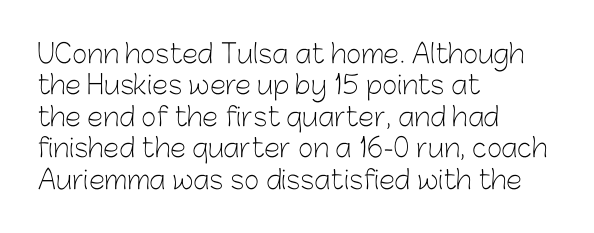
The image shows 26 px text type, upright; set left-aligned, line spacing 1.21x, normal letter spacing, not underlined.
